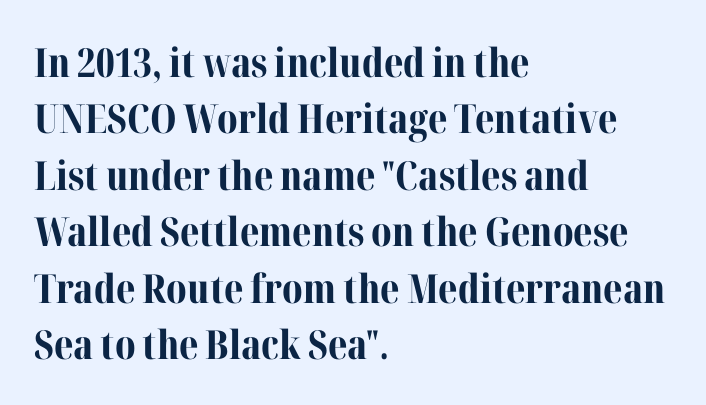
The image shows 40 px bold serif type, upright; set left-aligned, normal line spacing (1.41x), normal letter spacing, not underlined; medium stroke contrast and a medium x-height.
